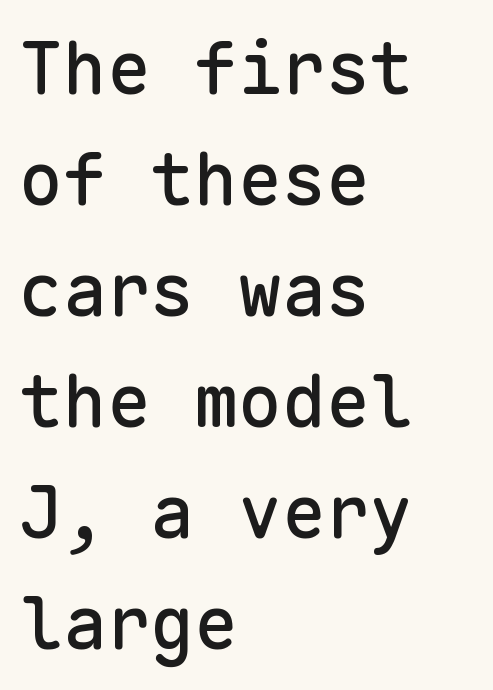
These lines are composed in type without serifs. The axis of the letterforms is exactly vertical. The space directly below the letters is spotless. Glyph-to-glyph distance matches everyday printed text. This sample keeps an unexceptional amount of space between lines.
